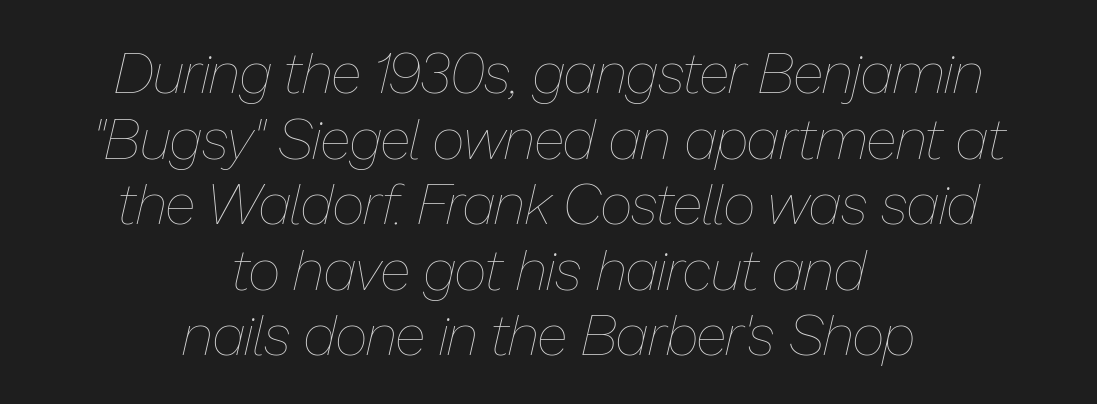
The image shows 57 px thin type, italic (leaning right); set centered, tight line spacing (1.15x), normal letter spacing, not underlined; low stroke contrast and a medium x-height.
